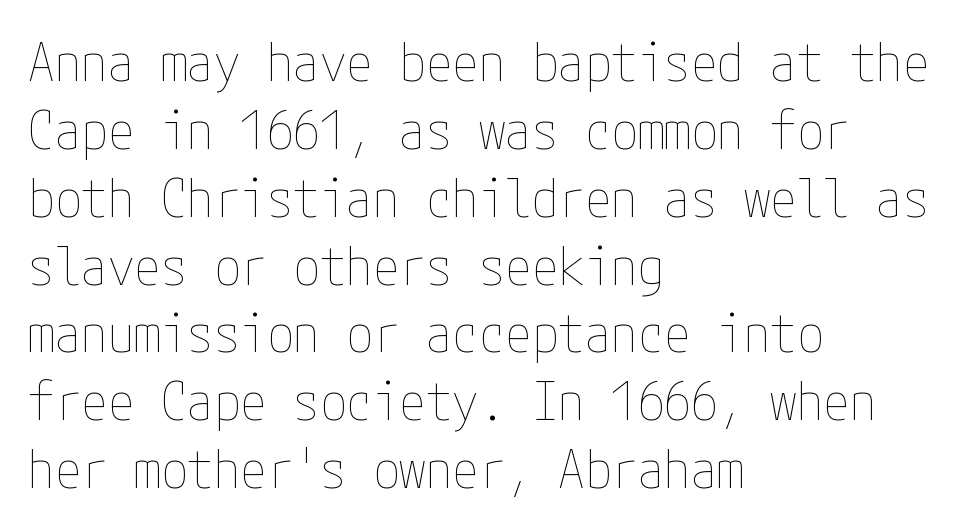
The image shows 53 px thin, condensed type, upright; set left-aligned, normal line spacing (1.28x), normal letter spacing, not underlined; low stroke contrast and a medium x-height.
